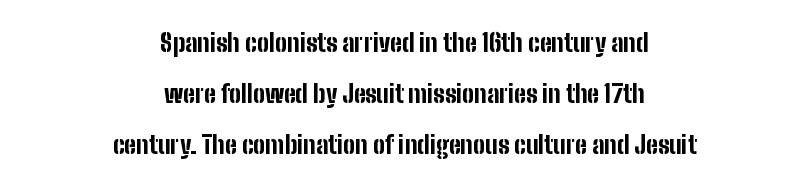
Q: Is the text bold? A: Yes.
Q: Is the text italic (slanted)? A: No, it is upright.
Q: Is the text underlined? A: No.
Q: How is the paragraph aligned? A: Centered.
Q: Is the spacing between letters normal or unusually wide? A: Normal.
Q: Is the spacing between lines tight, normal or loose? A: Loose.
